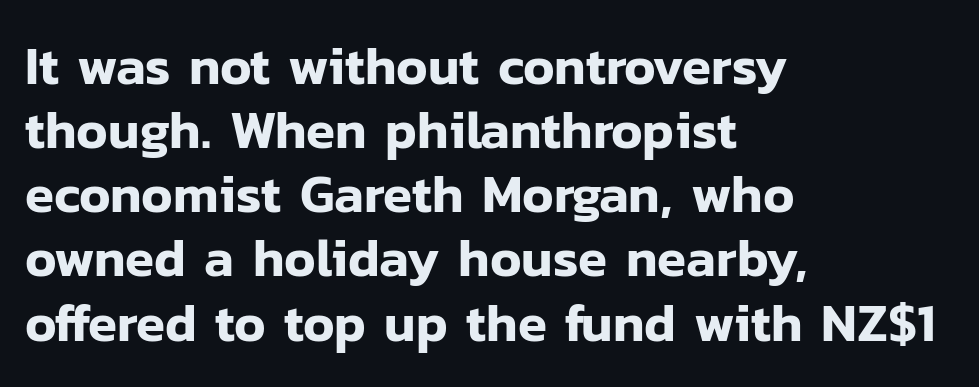
Q: Is the text italic (slanted)? A: No, it is upright.
Q: Is the typeface a serif or a sans-serif typeface? A: Sans-serif.
Q: Is the text underlined? A: No.
Q: How is the paragraph aligned? A: Left-aligned.
Q: Is the spacing between letters normal or unusually wide? A: Normal.
Q: Width (condensed, normal, or wide)? A: Normal.
Q: Stroke contrast? A: Low.
Q: x-height? A: Medium.
Q: Monospaced? A: No.
